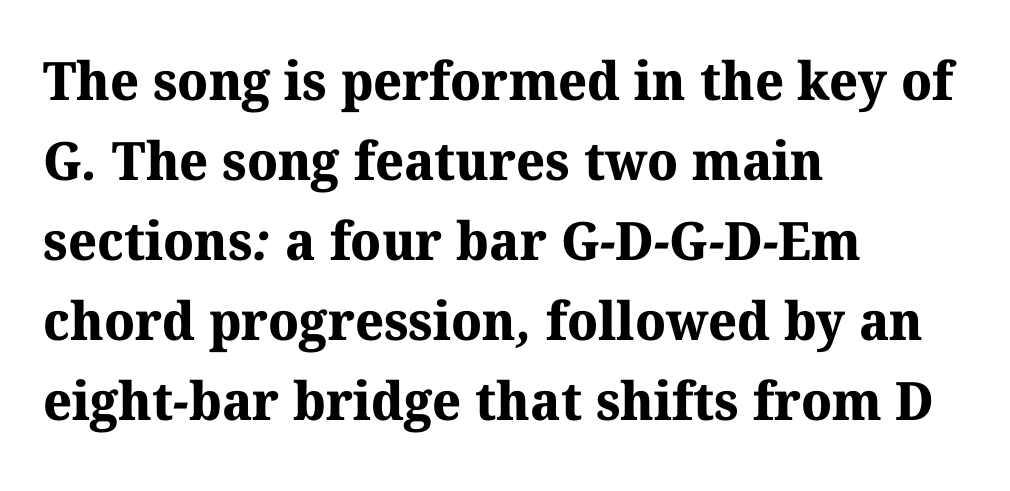
{"serif": "yes", "bold": "yes", "weight": "bold", "width": "normal", "stroke_contrast": "medium", "x_height": "medium", "monospaced": "no", "underline": "no", "align": "left", "line_spacing": "normal", "line_spacing_ratio": 1.51, "letter_spacing": "normal", "letter_spacing_em": 0.0, "glyph_px": 53}
